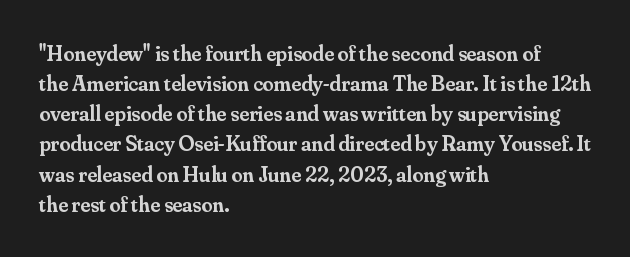
The image shows 22 px text type, upright; set left-aligned, normal line spacing (1.37x), normal letter spacing, not underlined.
